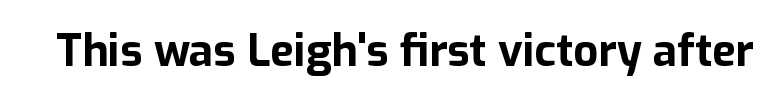
Q: Is the text bold? A: Yes.
Q: Is the text italic (slanted)? A: No, it is upright.
Q: Is the typeface a serif or a sans-serif typeface? A: Sans-serif.
Q: Is the text underlined? A: No.
Q: Is the spacing between letters normal or unusually wide? A: Normal.
Q: Width (condensed, normal, or wide)? A: Normal.
Q: Stroke contrast? A: Low.
Q: x-height? A: Medium.
Q: Monospaced? A: No.
